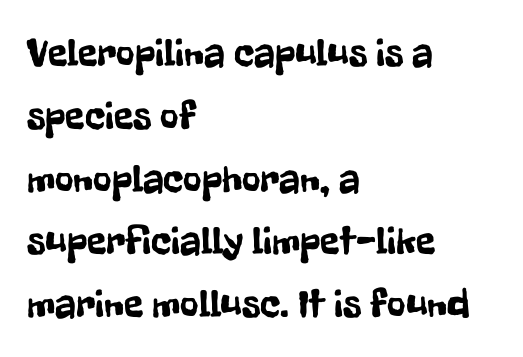
{"serif": "no", "italic": "no", "width": "condensed", "stroke_contrast": "low", "x_height": "medium", "monospaced": "no", "underline": "no", "align": "left", "line_spacing": "normal", "line_spacing_ratio": 1.57, "letter_spacing": "normal", "letter_spacing_em": 0.0, "glyph_px": 40}
